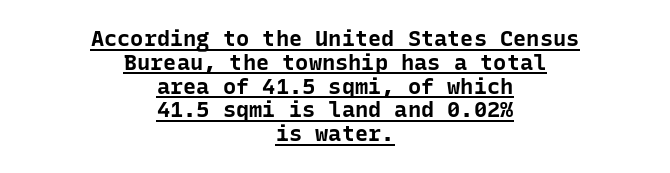
The image shows 22 px bold type, upright; set centered, tight line spacing (1.08x), normal letter spacing, underlined.
